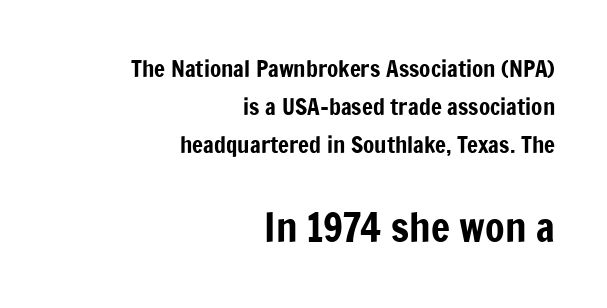
Q: Is the text italic (slanted)? A: No, it is upright.
Q: Is the typeface a serif or a sans-serif typeface? A: Sans-serif.
Q: Is the text underlined? A: No.
Q: How is the paragraph aligned? A: Right-aligned.
Q: Is the spacing between letters normal or unusually wide? A: Normal.
Q: Is the spacing between lines tight, normal or loose? A: Normal.
Q: Which block of text is set in a larger size, the first (top) or the second (bottom)? A: The second (bottom) one.
Q: Width (condensed, normal, or wide)? A: Condensed.
Q: Stroke contrast? A: Low.
Q: x-height? A: Medium.
Q: Monospaced? A: No.
